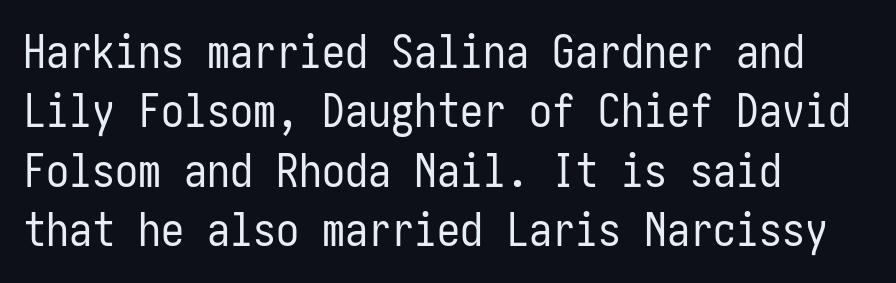
{"serif": "no", "italic": "no", "bold": "no", "weight": "regular", "width": "condensed", "stroke_contrast": "low", "x_height": "medium", "underline": "no", "align": "left", "line_spacing": "normal", "line_spacing_ratio": 1.29, "letter_spacing": "normal", "letter_spacing_em": 0.0, "glyph_px": 46}
